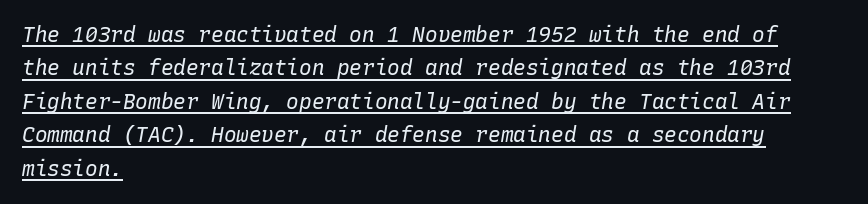
No extra tracking has been applied to these lines. Honestly, the underline is the first thing you notice here. Does the copy run flush right? No — it runs flush left. The face used here has a pronounced slope to its letters. Weight: not bold — regular or lighter. Rows of type keep a routine distance in the vertical direction.
